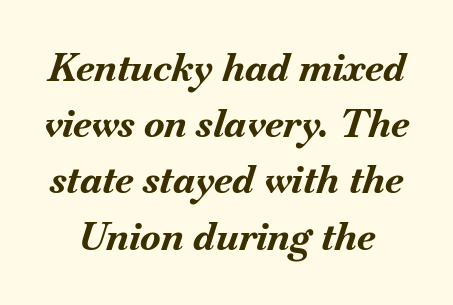
Students, this is bold: see how much ink each stroke carries. Think of a printed novel: that variable character pitch is what you see here. The vertical gap from one line to the next is medium. A typesetter would mark this as italic. A bare baseline throughout the passage.
